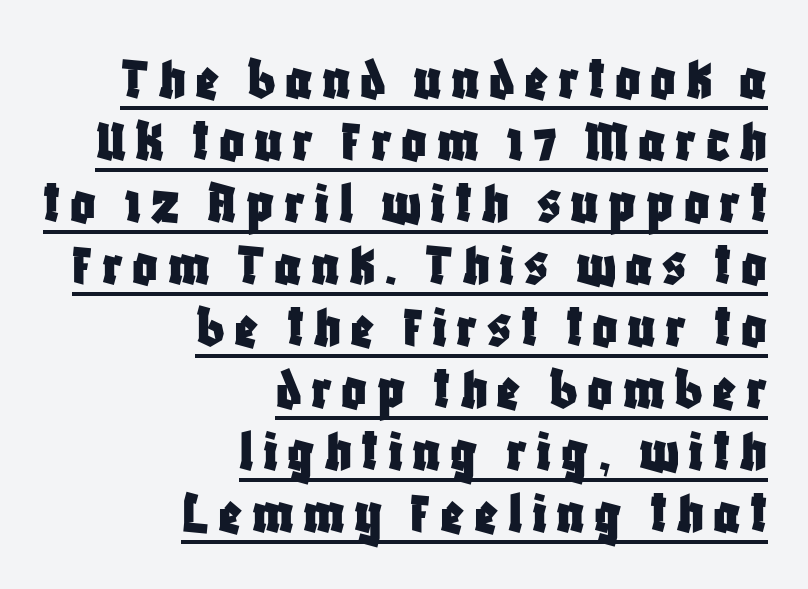
Students, observe the line beneath the letters — that is underlining. Italic? Not at all — the glyphs are vertical. The type family on display is of the sans-serif kind. Reading down the block, your eye finds every line finishing at a fixed right position. Tightly led — the rows are bunched. Here the designer chose a conventional face with non-uniform glyph widths.
